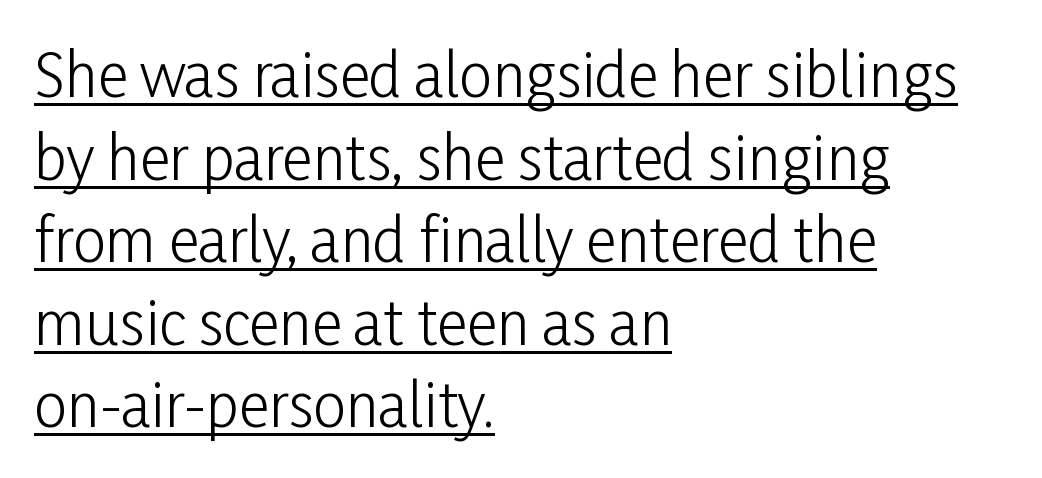
Are there feet on the stems? There aren't — it's a sans. Does the leading feel generous? No, just average. The glyphs are accompanied by a horizontal stroke just below them. Look at the tracking — it's just the regular setting, nothing added. In CSS terms this would be text-align: left.
